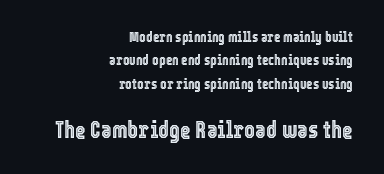
Q: Is the text italic (slanted)? A: No, it is upright.
Q: Is the text underlined? A: No.
Q: How is the paragraph aligned? A: Right-aligned.
Q: Is the spacing between letters normal or unusually wide? A: Normal.
Q: Is the spacing between lines tight, normal or loose? A: Normal.
Q: Which block of text is set in a larger size, the first (top) or the second (bottom)? A: The second (bottom) one.
